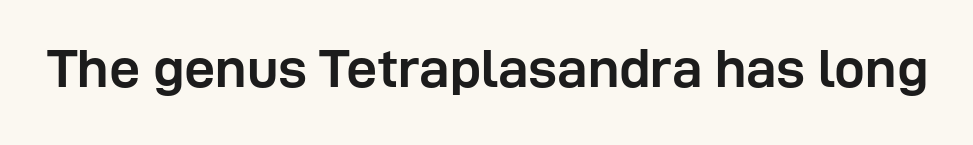
The image shows 55 px semibold sans-serif type, upright; set normal letter spacing, not underlined; low stroke contrast and a medium x-height.
